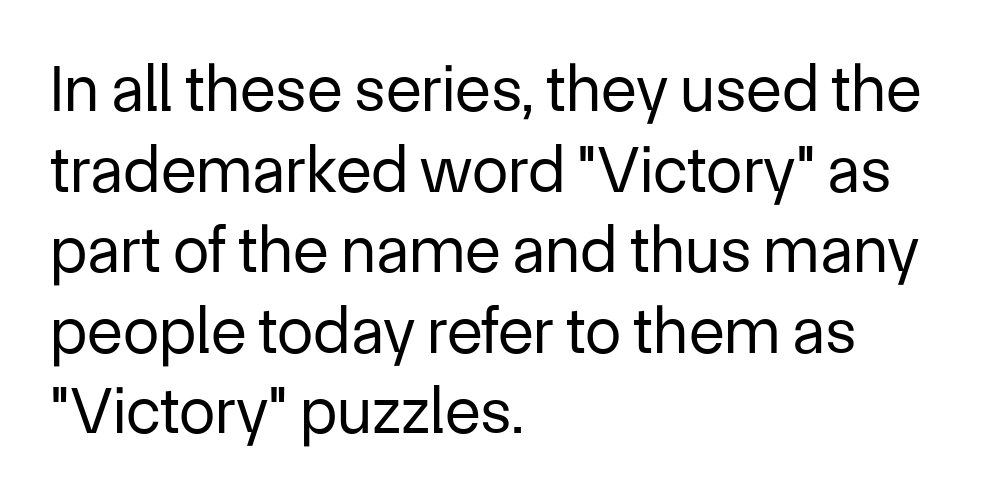
Weight: in the light-to-regular range. Each letter keeps its own natural width here, so spacing adapts to shape. To sum up the face: it is a sans, with no serifs. Honestly, there is no underline to notice here at all. If you drew a line through each stem, it would be perfectly vertical.
